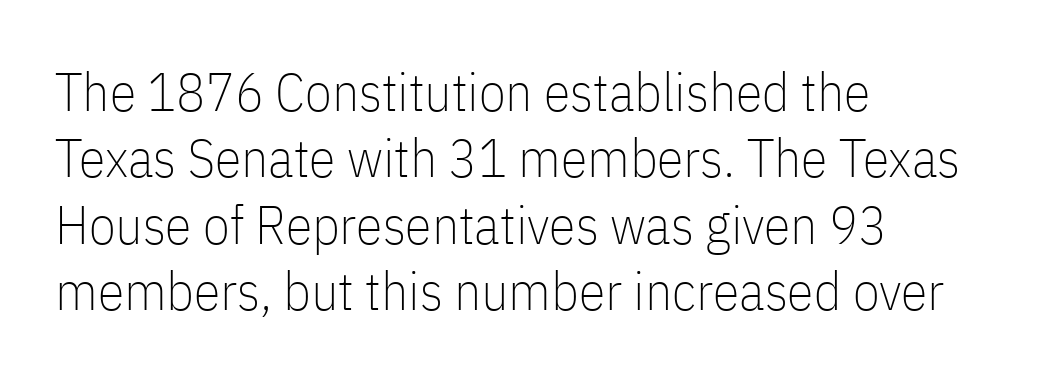
Layout note: lines flush left. Unlike italic type, these characters show no tilt at all. This sample has the flowing, uneven cadence of proportional lettering. Underlining? Definitely not there. On a weight scale, this lands at 450 or below. This is sans-serif lettering, the kind often seen on screens and signage.
